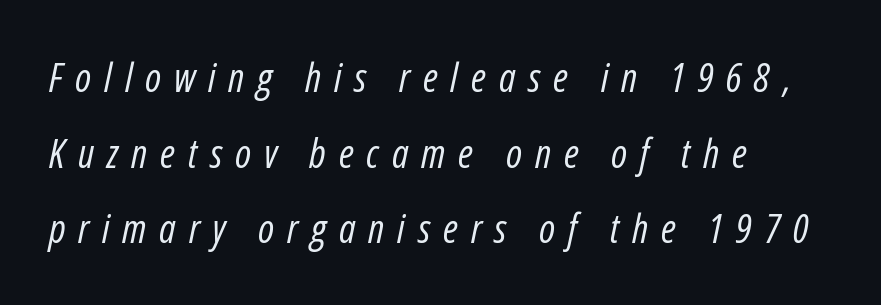
{"italic": "yes", "lean": "right", "slant_degrees": 12, "bold": "no", "weight": "regular", "width": "condensed", "stroke_contrast": "low", "x_height": "medium", "monospaced": "no", "underline": "no", "align": "left", "line_spacing_ratio": 1.89, "letter_spacing": "wide", "letter_spacing_em": 0.32, "glyph_px": 40}
